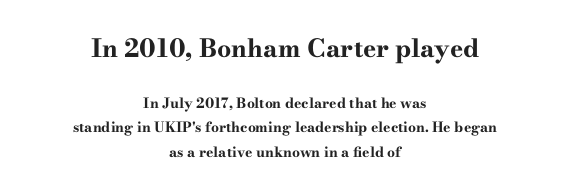
Q: Is the text bold? A: Yes.
Q: Is the text italic (slanted)? A: No, it is upright.
Q: Is the text underlined? A: No.
Q: How is the paragraph aligned? A: Centered.
Q: Is the spacing between letters normal or unusually wide? A: Normal.
Q: Which block of text is set in a larger size, the first (top) or the second (bottom)? A: The first (top) one.
